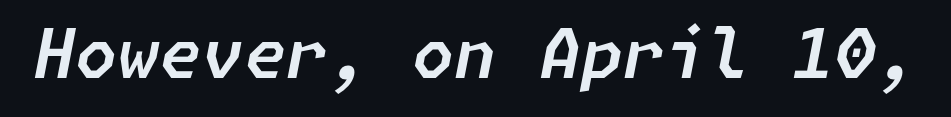
{"italic": "yes", "lean": "right", "slant_degrees": 11, "width": "normal", "stroke_contrast": "low", "x_height": "medium", "underline": "no", "letter_spacing": "normal", "letter_spacing_em": 0.0, "glyph_px": 68}
